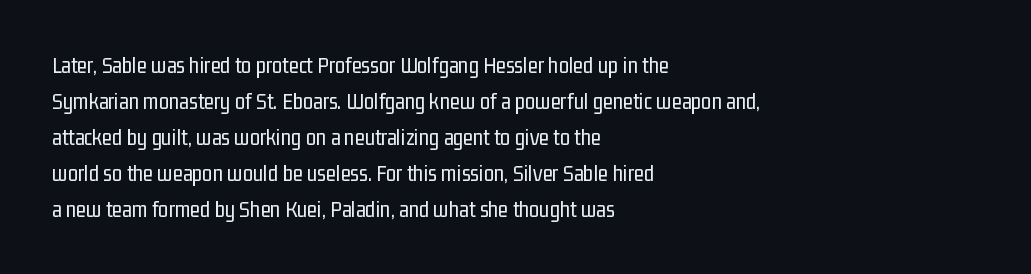
The foot of each line stays bare and open. It's the straight-up-and-down kind of type. The gaps between neighbouring characters are ordinary and unremarkable. A normal amount of white space separates one row of letters from the next. Typeset ragged right — the left edge is the straight one. Is the stroke heavy? The answer is a plain regular-or-lighter.
